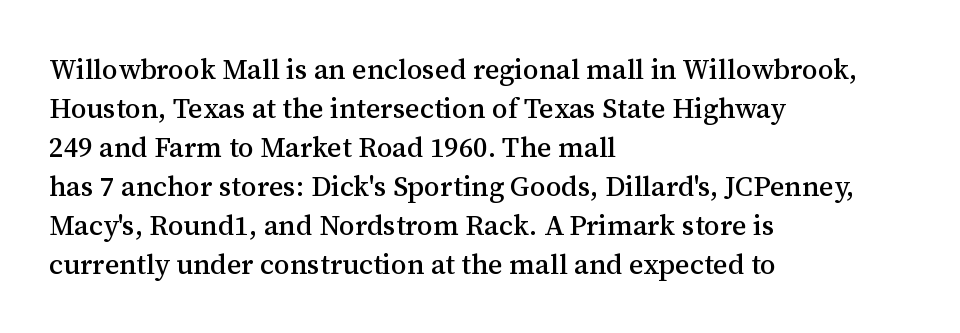
The image shows 28 px serif type, upright; set left-aligned, normal line spacing (1.39x), normal letter spacing, not underlined; medium stroke contrast and a medium x-height.
